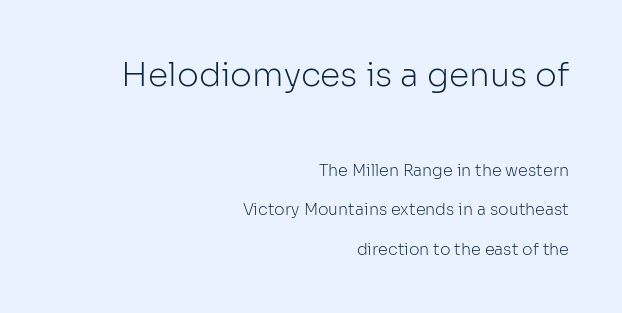
Q: Is the text bold? A: No.
Q: Is the text italic (slanted)? A: No, it is upright.
Q: Is the typeface a serif or a sans-serif typeface? A: Sans-serif.
Q: Is the text underlined? A: No.
Q: How is the paragraph aligned? A: Right-aligned.
Q: Is the spacing between letters normal or unusually wide? A: Normal.
Q: Is the spacing between lines tight, normal or loose? A: Loose.
Q: Which block of text is set in a larger size, the first (top) or the second (bottom)? A: The first (top) one.
Q: Width (condensed, normal, or wide)? A: Normal.
Q: Stroke contrast? A: Low.
Q: x-height? A: Medium.
Q: Monospaced? A: No.
